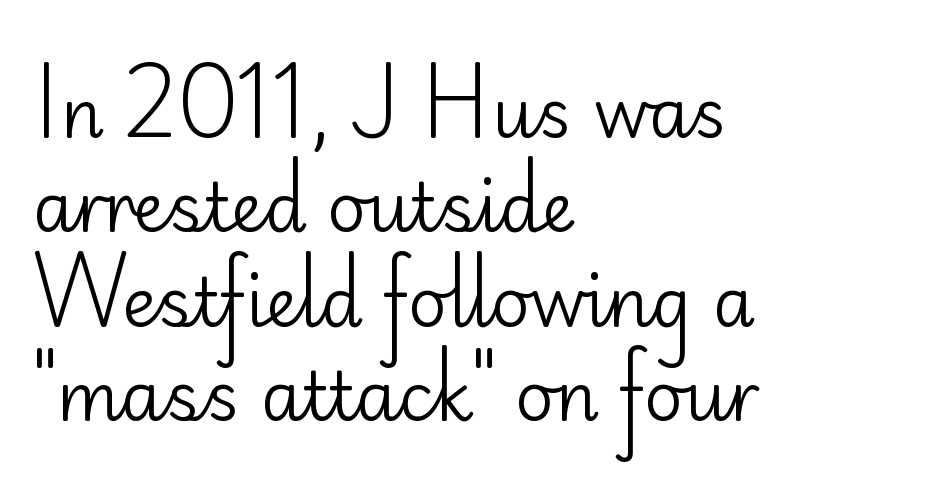
Q: Is the text bold? A: No.
Q: Is the text italic (slanted)? A: No, it is upright.
Q: Is the typeface a serif or a sans-serif typeface? A: Sans-serif.
Q: Is the text underlined? A: No.
Q: How is the paragraph aligned? A: Left-aligned.
Q: Is the spacing between letters normal or unusually wide? A: Normal.
Q: Is the spacing between lines tight, normal or loose? A: Normal.
Q: Width (condensed, normal, or wide)? A: Normal.
Q: Stroke contrast? A: Low.
Q: x-height? A: Small.
Q: Monospaced? A: No.
